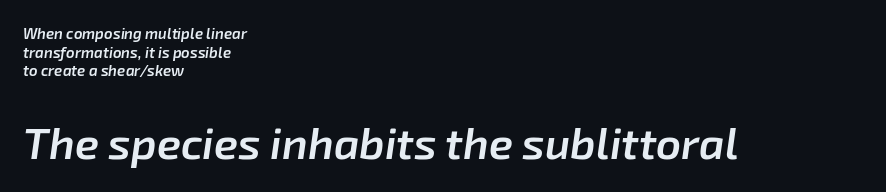
{"italic": "yes", "lean": "right", "slant_degrees": 8, "bold": "semi", "weight": "semibold", "width": "normal", "stroke_contrast": "low", "x_height": "medium", "monospaced": "no", "underline": "no", "align": "left", "line_spacing": "normal", "line_spacing_ratio": 1.25, "letter_spacing": "normal", "letter_spacing_em": 0.0, "larger_block": "second", "size_ratio": 2.93, "glyph_px": 44}
